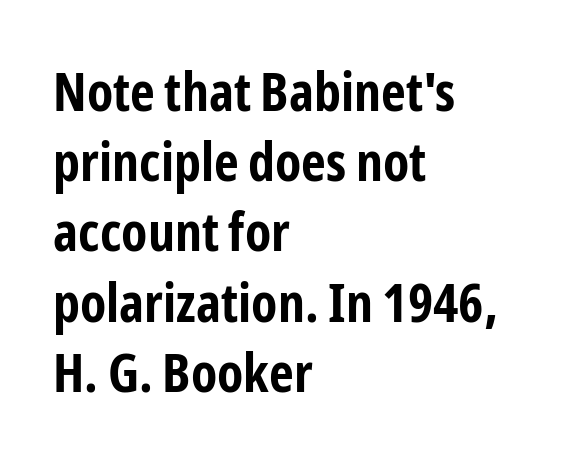
Q: Is the text bold? A: Yes.
Q: Is the text italic (slanted)? A: No, it is upright.
Q: Is the typeface a serif or a sans-serif typeface? A: Sans-serif.
Q: Is the text underlined? A: No.
Q: How is the paragraph aligned? A: Left-aligned.
Q: Is the spacing between letters normal or unusually wide? A: Normal.
Q: Is the spacing between lines tight, normal or loose? A: Normal.
Q: Width (condensed, normal, or wide)? A: Condensed.
Q: Stroke contrast? A: Low.
Q: x-height? A: Medium.
Q: Monospaced? A: No.
